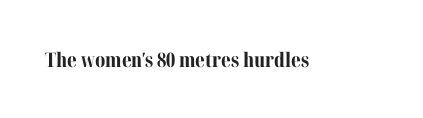
The rendering keeps characters at their native spacing. Underlining? Definitely not there. Nope, not italic — everything's standing straight. Set as a true bold cut, around the 700 mark.
